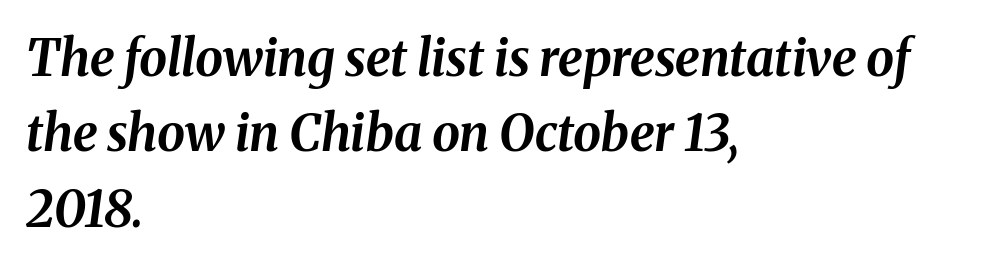
The image shows 50 px bold type, italic (leaning right); set left-aligned, normal line spacing (1.51x), normal letter spacing, not underlined; medium stroke contrast and a medium x-height.
